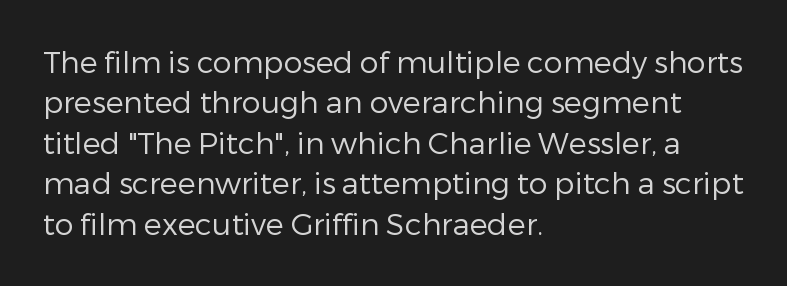
Q: Is the text bold? A: No.
Q: Is the text italic (slanted)? A: No, it is upright.
Q: Is the typeface a serif or a sans-serif typeface? A: Sans-serif.
Q: Is the text underlined? A: No.
Q: How is the paragraph aligned? A: Left-aligned.
Q: Is the spacing between letters normal or unusually wide? A: Normal.
Q: Is the spacing between lines tight, normal or loose? A: Normal.
Q: Width (condensed, normal, or wide)? A: Normal.
Q: Stroke contrast? A: Low.
Q: x-height? A: Medium.
Q: Monospaced? A: No.
